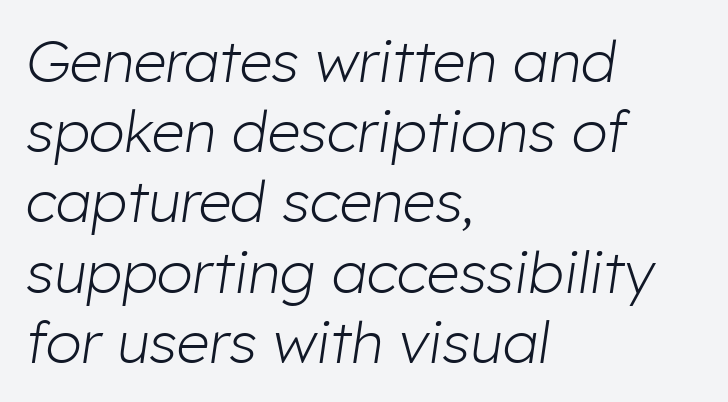
The image shows 58 px light type, italic (leaning right); set left-aligned, line spacing 1.21x, normal letter spacing, not underlined; low stroke contrast and a medium x-height.
